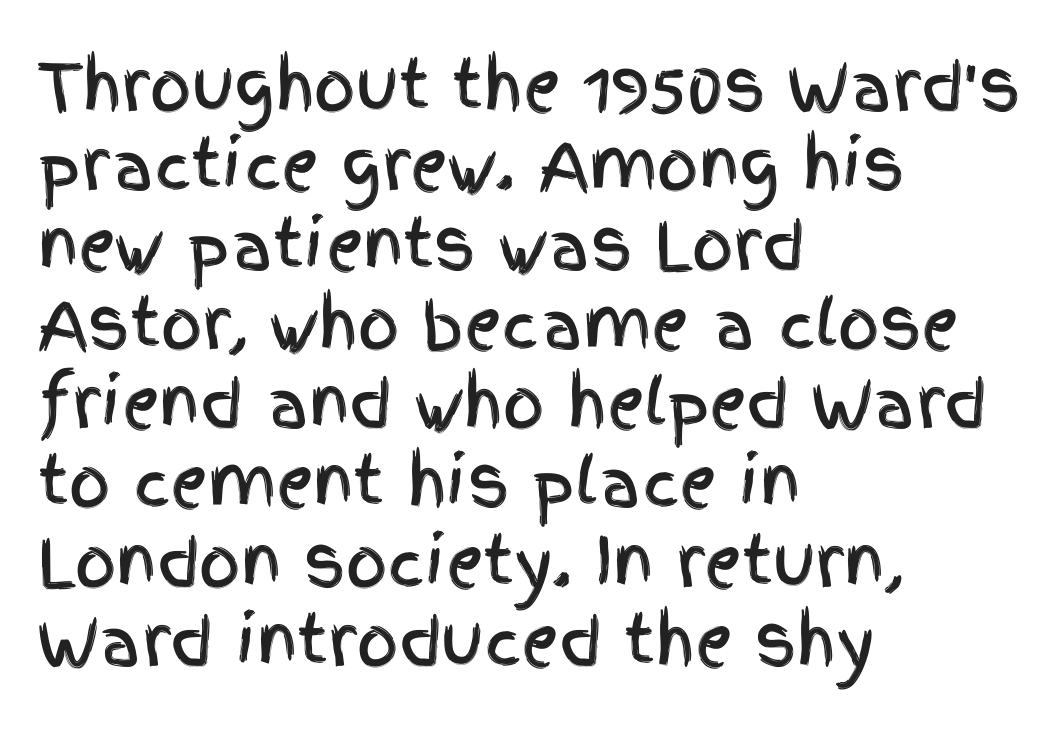
{"serif": "no", "italic": "no", "width": "condensed", "x_height": "large", "monospaced": "no", "underline": "no", "align": "left", "line_spacing_ratio": 1.22, "letter_spacing": "normal", "letter_spacing_em": 0.0, "glyph_px": 65}
